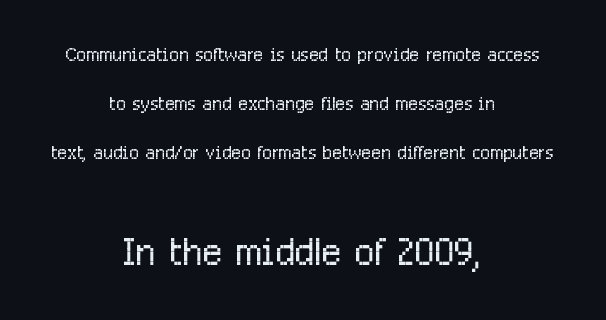
The image shows 53 px light, condensed sans-serif type, upright; set centered, line spacing 1.89x, normal letter spacing, not underlined; the second (bottom) block is 2.04x larger; low stroke contrast and a medium x-height.
